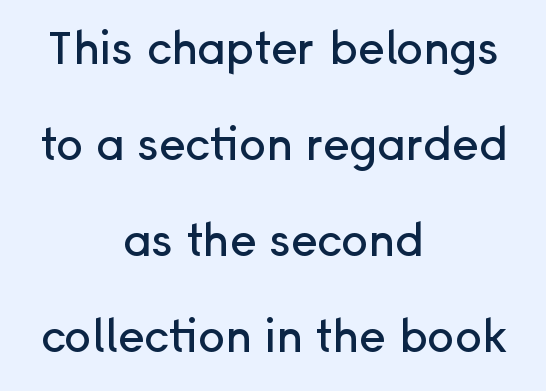
The image shows 45 px sans-serif type, upright; set centered, loose line spacing (2.13x), normal letter spacing, not underlined; low stroke contrast and a medium x-height.
